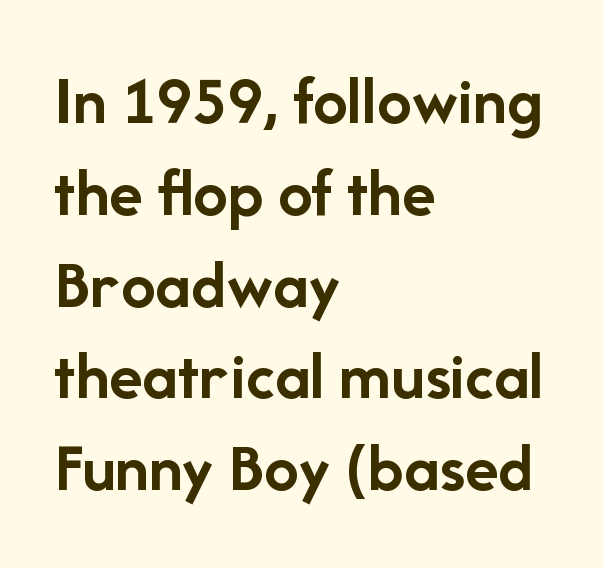
Q: Is the text bold? A: Yes.
Q: Is the text italic (slanted)? A: No, it is upright.
Q: Is the typeface a serif or a sans-serif typeface? A: Sans-serif.
Q: Is the text underlined? A: No.
Q: How is the paragraph aligned? A: Left-aligned.
Q: Is the spacing between letters normal or unusually wide? A: Normal.
Q: Is the spacing between lines tight, normal or loose? A: Normal.
Q: Width (condensed, normal, or wide)? A: Normal.
Q: Stroke contrast? A: Low.
Q: x-height? A: Medium.
Q: Monospaced? A: No.
